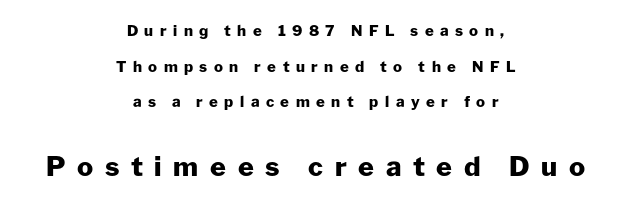
Summary of weight: heavy, a full bold. A centered setting, common on invitations and titles, is used for this passage. This rendering widens character spacing well past its baseline value. It's the straight-up-and-down kind of type. The designer dialed line spacing up above the default. The designer gave the closing block more size than the opening block.
